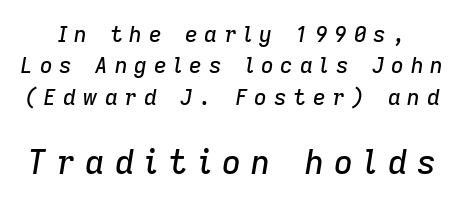
The image shows 33 px text type, italic (leaning right); set normal line spacing (1.43x), unusually wide letter spacing (+0.31 em), not underlined; the second (bottom) block is 1.5x larger; low stroke contrast and a medium x-height.
